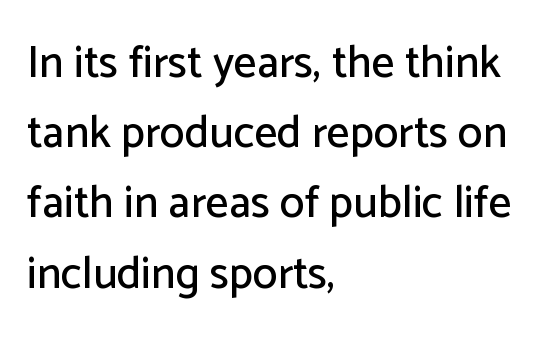
Q: Is the text italic (slanted)? A: No, it is upright.
Q: Is the typeface a serif or a sans-serif typeface? A: Sans-serif.
Q: Is the text underlined? A: No.
Q: How is the paragraph aligned? A: Left-aligned.
Q: Is the spacing between letters normal or unusually wide? A: Normal.
Q: Is the spacing between lines tight, normal or loose? A: Normal.
Q: Width (condensed, normal, or wide)? A: Normal.
Q: Stroke contrast? A: Low.
Q: x-height? A: Medium.
Q: Monospaced? A: No.
